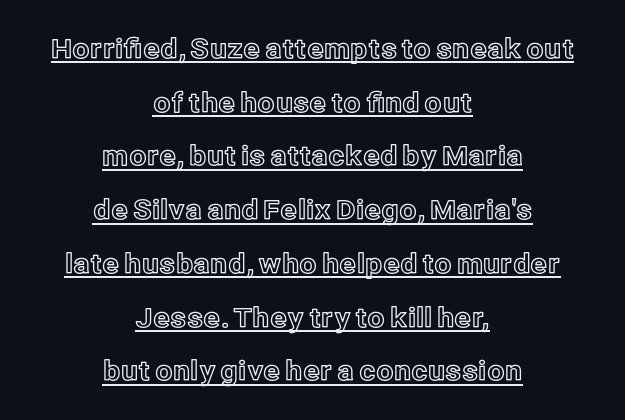
{"italic": "no", "underline": "yes", "align": "center", "line_spacing": "loose", "line_spacing_ratio": 1.99, "letter_spacing": "normal", "letter_spacing_em": 0.0, "glyph_px": 27}
